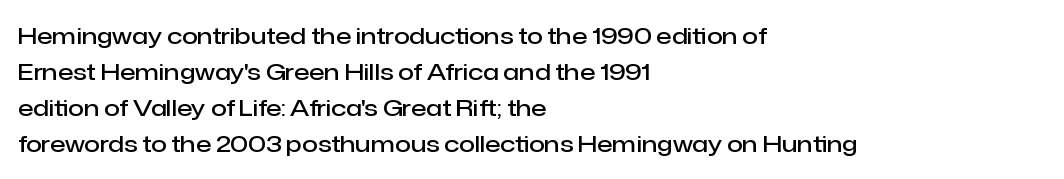
The image shows 23 px text type, upright; set left-aligned, normal line spacing (1.57x), normal letter spacing, not underlined.
